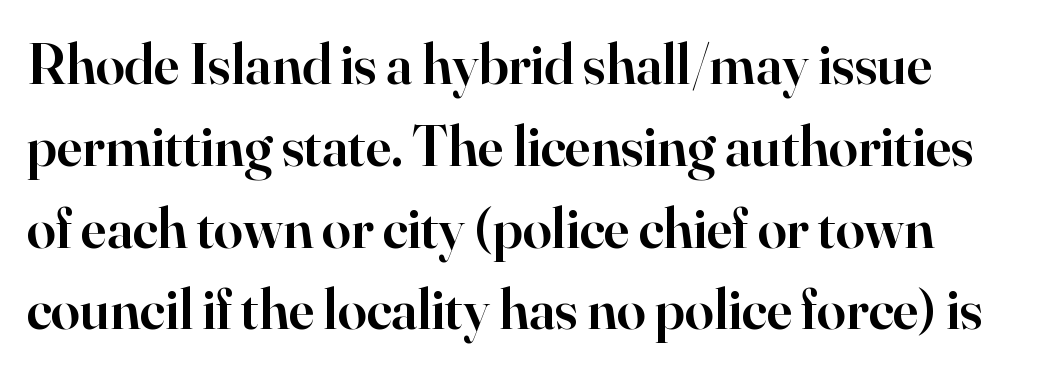
Note the varied advance widths — an 'i' is clearly narrower than an 'm'. Descenders are the only things crossing below the line. Look at the stroke-to-counter ratio: somewhat heavy, a semibold. Tall strokes in this sample are plumb rather than angled.
